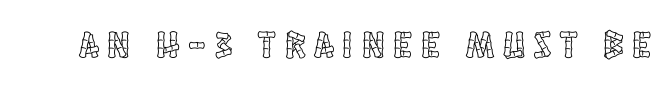
The image shows 38 px condensed type, upright; set unusually wide letter spacing (+0.24 em), not underlined; a large x-height.
